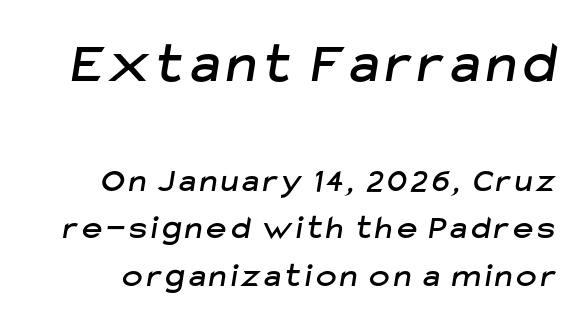
{"serif": "no", "width": "normal", "stroke_contrast": "low", "x_height": "medium", "monospaced": "no", "underline": "no", "line_spacing": "normal", "line_spacing_ratio": 1.4, "larger_block": "first", "size_ratio": 1.74, "glyph_px": 59}
